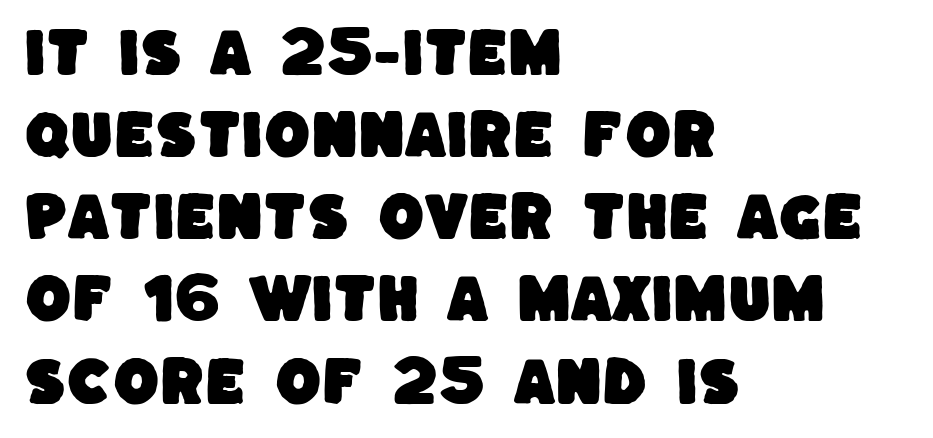
These lines sit exactly where default settings would place them. Each letter's strokes conclude bluntly, with no projecting serifs. Words appear dense and cohesive because spacing is normal. Descenders are the only things crossing below the line. The setting favours the left margin, as ordinary paragraphs usually do. The letters advance in unequal steps, a hallmark of proportional type.
